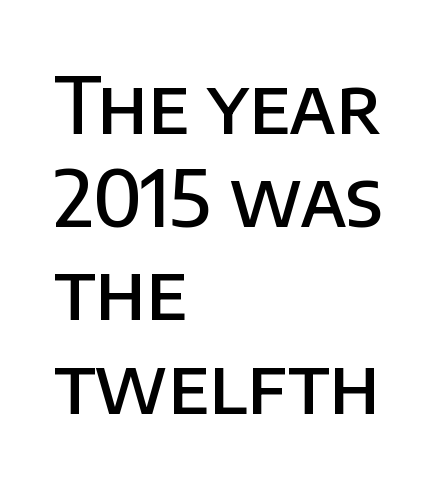
These lines stack with their left ends in a neat column. The lettering stays uniformly vertical, giving the passage a roman look. Is the type bold? Partly — it's a semibold, heavier than regular but not fully bold. This rendering features lettering with no underline. Nothing unusual about the tracking: characters are spaced as the font intends.
